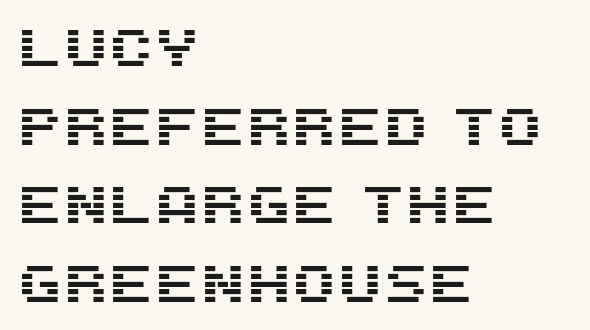
No extra tracking has been applied to these lines. Tall strokes in this sample are plumb rather than angled. Observe the absence of serifs on each vertical stroke in this sample. Line starts are locked; line ends wander. Decoration check: the copy has no underline.
